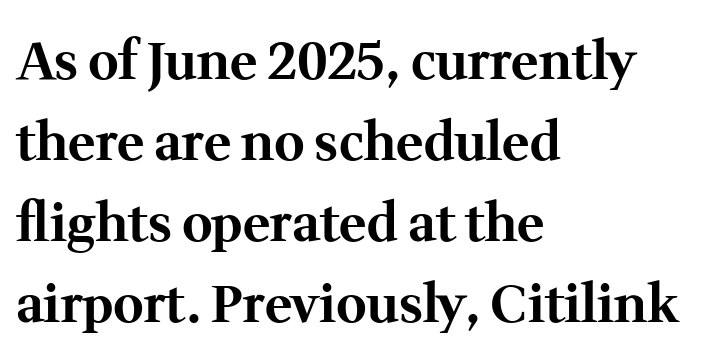
Q: Is the text bold? A: Yes.
Q: Is the text italic (slanted)? A: No, it is upright.
Q: Is the typeface a serif or a sans-serif typeface? A: Serif.
Q: Is the text underlined? A: No.
Q: How is the paragraph aligned? A: Left-aligned.
Q: Is the spacing between letters normal or unusually wide? A: Normal.
Q: Is the spacing between lines tight, normal or loose? A: Normal.
Q: Width (condensed, normal, or wide)? A: Normal.
Q: Stroke contrast? A: Medium.
Q: x-height? A: Medium.
Q: Monospaced? A: No.
